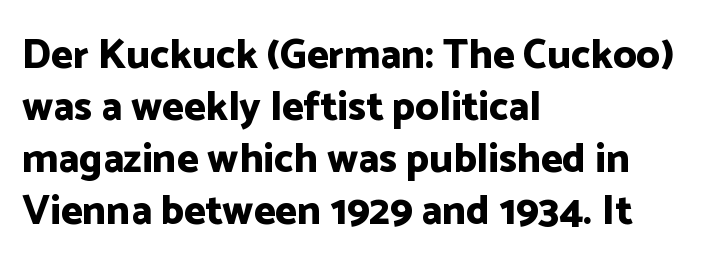
The image shows 41 px bold sans-serif type, upright; set left-aligned, normal line spacing (1.27x), normal letter spacing, not underlined; low stroke contrast and a medium x-height.
